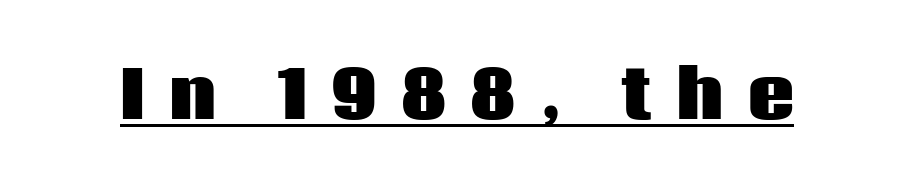
The font family rendered here belongs to the sans-serif group. Notice how thick the strokes are: this is what a full bold looks like. The letters advance in unequal steps, a hallmark of proportional type. Italic? Not at all — the glyphs are vertical.
